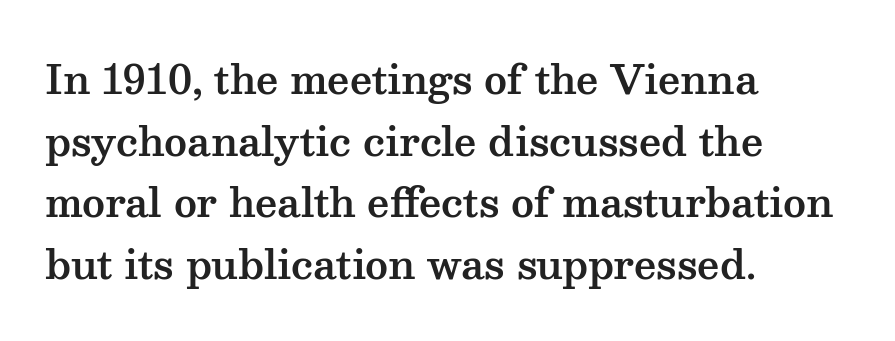
Q: Is the text italic (slanted)? A: No, it is upright.
Q: Is the typeface a serif or a sans-serif typeface? A: Serif.
Q: Is the text underlined? A: No.
Q: How is the paragraph aligned? A: Left-aligned.
Q: Is the spacing between letters normal or unusually wide? A: Normal.
Q: Is the spacing between lines tight, normal or loose? A: Normal.
Q: Width (condensed, normal, or wide)? A: Wide.
Q: Stroke contrast? A: Medium.
Q: x-height? A: Medium.
Q: Monospaced? A: No.
